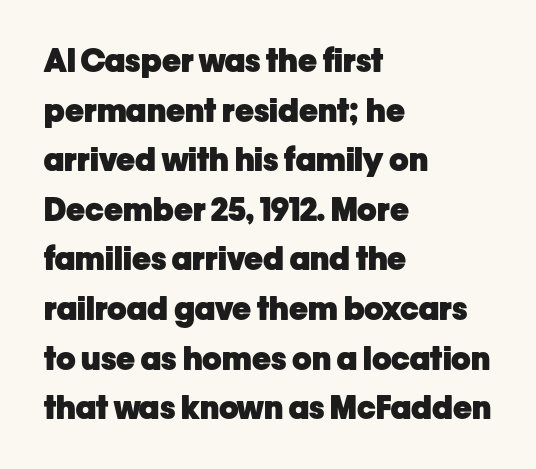
Is this a fixed-width face? No — the glyphs have proportional, varying widths. Typographic density is high because the face is bold. Words appear dense and cohesive because spacing is normal. If you measured baseline to baseline, you'd find a middling distance. In terms of posture, this sample is upright.
